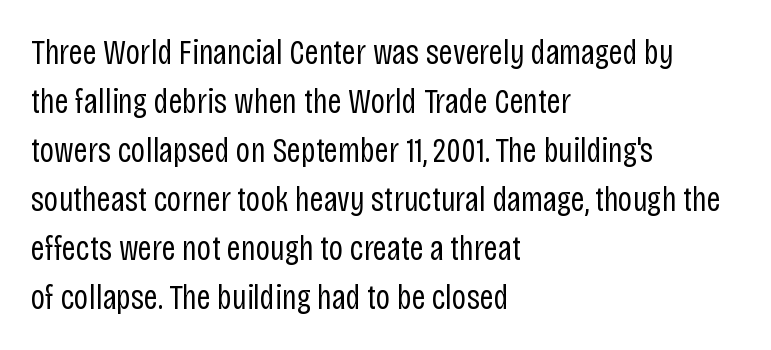
{"serif": "no", "italic": "no", "bold": "no", "weight": "regular", "width": "condensed", "stroke_contrast": "low", "x_height": "large", "monospaced": "no", "underline": "no", "align": "left", "line_spacing": "normal", "line_spacing_ratio": 1.4, "letter_spacing": "normal", "letter_spacing_em": 0.0, "glyph_px": 35}
